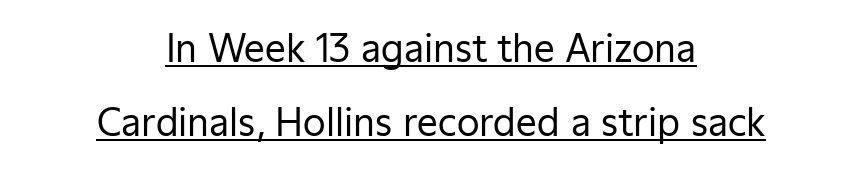
This rendering leaves character spacing at its baseline value. The axis of the letterforms is exactly vertical. Is this a fixed-width face? No — the glyphs have proportional, varying widths. The passage shown is typeset with a sans-serif family. Each stroke keeps to a modest, everyday thickness or less. If you folded the block vertically in half, each line would mirror itself in length.
